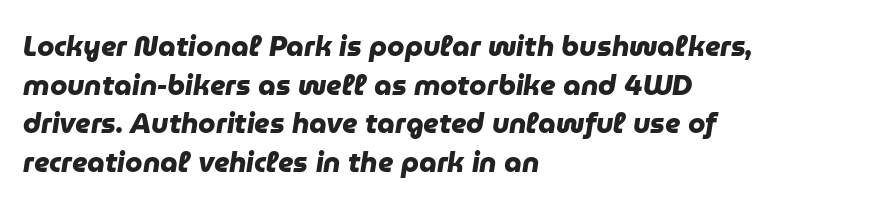
Spacing verdict: proportional, widths tailored to each character. The lines are quadded left. Weight: bold. Plain, unruled lines of type.
